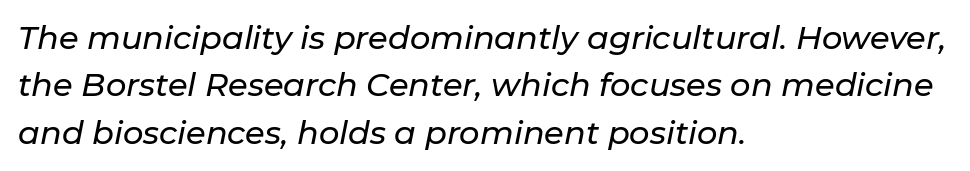
Q: Is the text italic (slanted)? A: Yes, it leans right by about 11 degrees.
Q: Is the text underlined? A: No.
Q: How is the paragraph aligned? A: Left-aligned.
Q: Is the spacing between letters normal or unusually wide? A: Normal.
Q: Is the spacing between lines tight, normal or loose? A: Normal.
Q: Width (condensed, normal, or wide)? A: Normal.
Q: Stroke contrast? A: Low.
Q: x-height? A: Medium.
Q: Monospaced? A: No.
